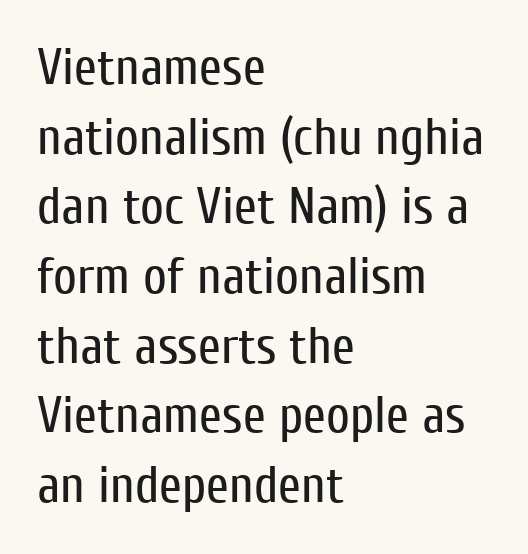
Q: Is the text bold? A: No.
Q: Is the text italic (slanted)? A: No, it is upright.
Q: Is the typeface a serif or a sans-serif typeface? A: Sans-serif.
Q: Is the text underlined? A: No.
Q: How is the paragraph aligned? A: Left-aligned.
Q: Is the spacing between letters normal or unusually wide? A: Normal.
Q: Is the spacing between lines tight, normal or loose? A: Normal.
Q: Width (condensed, normal, or wide)? A: Condensed.
Q: Stroke contrast? A: Low.
Q: x-height? A: Medium.
Q: Monospaced? A: No.
